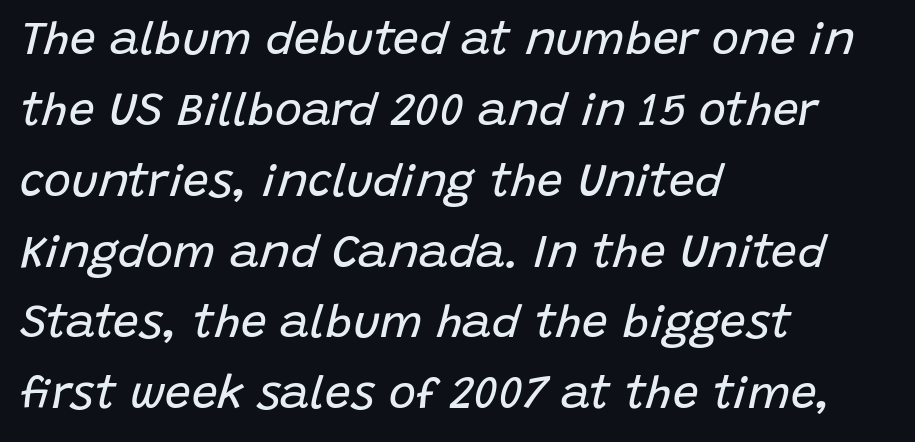
{"italic": "yes", "lean": "right", "slant_degrees": 15, "bold": "no", "weight": "regular", "width": "normal", "stroke_contrast": "low", "x_height": "large", "monospaced": "no", "underline": "no", "align": "left", "line_spacing": "normal", "line_spacing_ratio": 1.54, "letter_spacing": "normal", "letter_spacing_em": 0.0, "glyph_px": 46}
